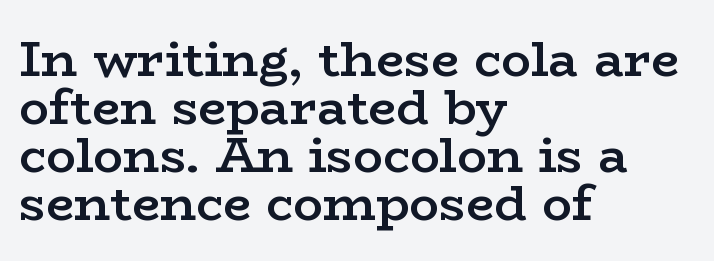
Characters remain perfectly vertical along every line. A student would call this left alignment; a typographer would say flush left, rag right. The glyphs are unaccompanied by any horizontal stroke below them. Weight check: semibold — heavier than regular, not quite bold. Character widths vary here, with narrow letters taking less room than wide ones. These lines are composed in type with serifs.
